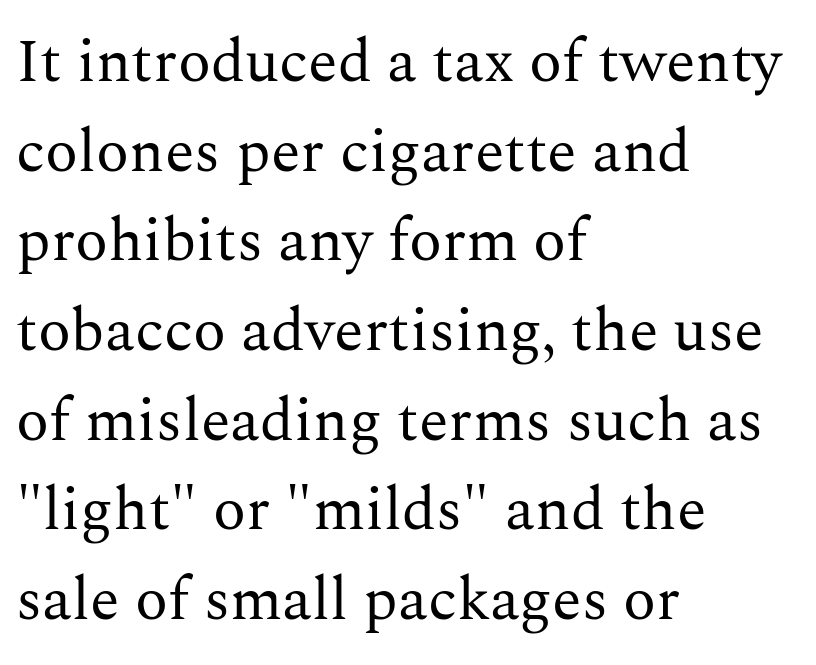
{"serif": "yes", "italic": "no", "bold": "no", "weight": "regular", "width": "normal", "stroke_contrast": "medium", "x_height": "medium", "monospaced": "no", "underline": "no", "align": "left", "line_spacing": "normal", "line_spacing_ratio": 1.47, "letter_spacing": "normal", "letter_spacing_em": 0.0, "glyph_px": 61}
